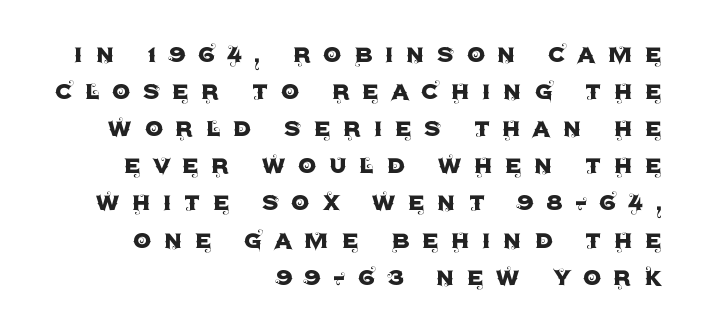
{"serif": "no", "italic": "no", "width": "normal", "x_height": "large", "monospaced": "no", "underline": "no", "align": "right", "line_spacing": "normal", "line_spacing_ratio": 1.28, "letter_spacing": "wide", "letter_spacing_em": 0.42, "glyph_px": 29}
